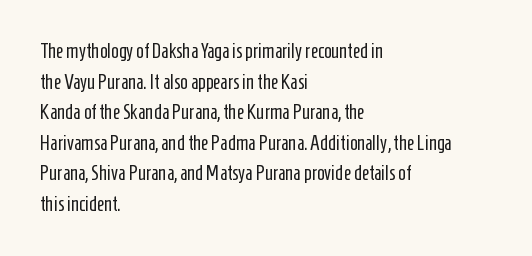
The image shows 20 px text type, upright; set left-aligned, normal line spacing (1.53x), normal letter spacing, not underlined.
